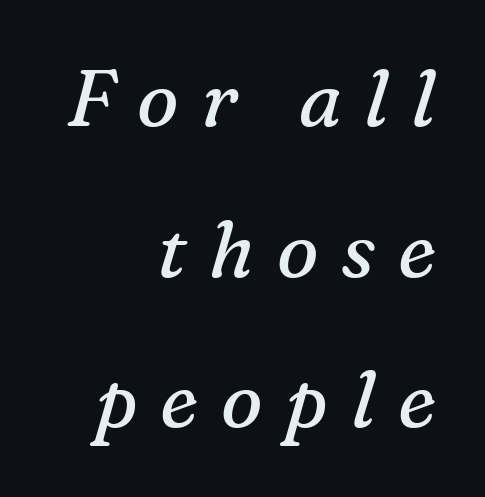
Q: Is the text bold? A: No.
Q: Is the text italic (slanted)? A: Yes, it leans right by about 16 degrees.
Q: Is the typeface a serif or a sans-serif typeface? A: Serif.
Q: Is the text underlined? A: No.
Q: How is the paragraph aligned? A: Right-aligned.
Q: Is the spacing between letters normal or unusually wide? A: Unusually wide.
Q: Is the spacing between lines tight, normal or loose? A: Loose.
Q: Width (condensed, normal, or wide)? A: Normal.
Q: Stroke contrast? A: Medium.
Q: x-height? A: Medium.
Q: Monospaced? A: No.
